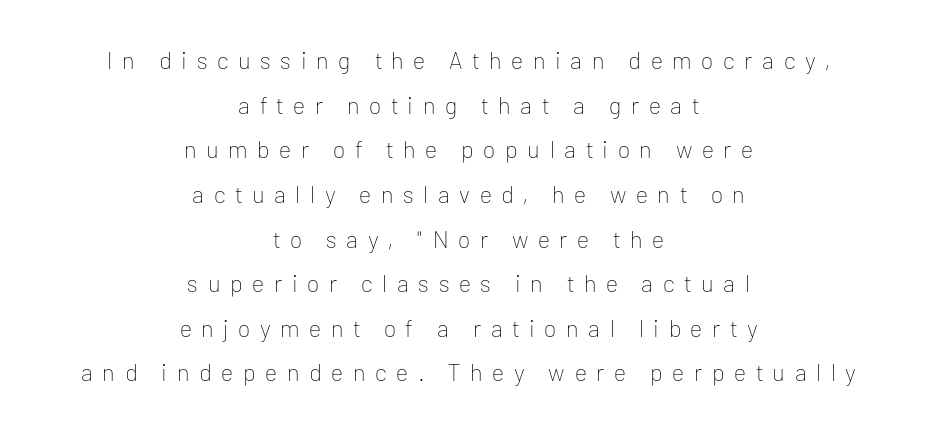
Stems and bowls with no extra thickness — not bold. Words float on clear page, feet unadorned. Here the glyphs are tracked loosely, breaking word shapes into spaced letters. When letters stand straight like this, we call the style roman or upright. Notice how the passage keeps no hard edge, just a central spine.
